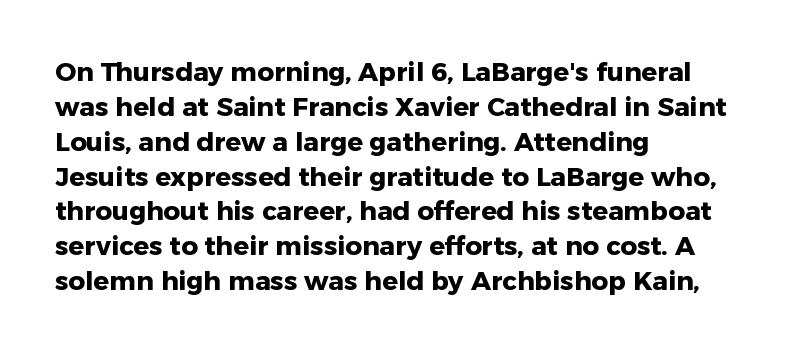
The image shows 26 px bold type, upright; set left-aligned, normal line spacing (1.34x), normal letter spacing, not underlined.
